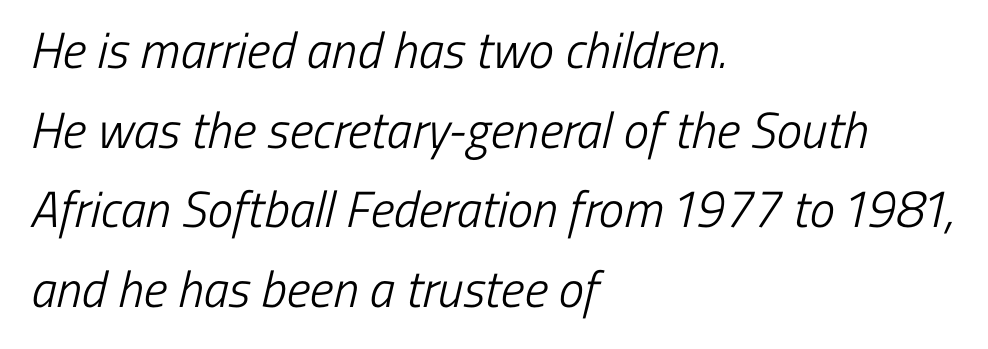
Q: Is the text bold? A: No.
Q: Is the typeface a serif or a sans-serif typeface? A: Sans-serif.
Q: Is the text underlined? A: No.
Q: How is the paragraph aligned? A: Left-aligned.
Q: Is the spacing between letters normal or unusually wide? A: Normal.
Q: Is the spacing between lines tight, normal or loose? A: Normal.
Q: Width (condensed, normal, or wide)? A: Condensed.
Q: Stroke contrast? A: Low.
Q: x-height? A: Medium.
Q: Monospaced? A: No.
